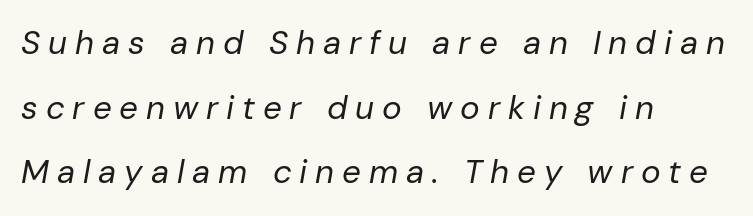
{"italic": "yes", "lean": "right", "slant_degrees": 10, "bold": "no", "weight": "regular", "width": "normal", "stroke_contrast": "low", "x_height": "medium", "monospaced": "no", "underline": "no", "align": "left", "line_spacing": "loose", "line_spacing_ratio": 1.96, "letter_spacing": "wide", "letter_spacing_em": 0.24, "glyph_px": 33}
